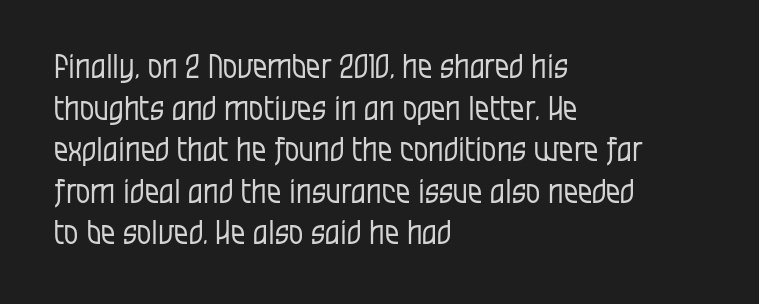
Rule under the text: the space is simply empty. What kind of face is this? One without serifs — a sans. Line starts are locked; line ends wander. Vertical spacing — default. This rendering leaves character spacing at its baseline value.
